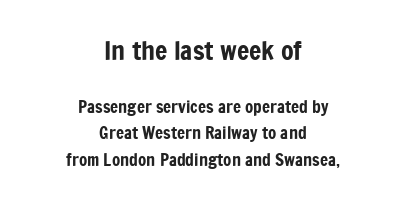
Caption: upper text group enlarged, lower text group reduced. Every stem runs plumb, perpendicular to the baseline. Reading down the block, each line starts at a different indent, mirrored at its end. Evenly set lines give the paragraph a standard silhouette. Short note: letters normally spaced. Unmarked baselines from the first word to the last.
